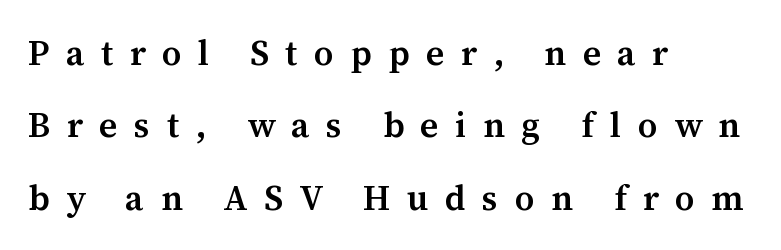
To sum up the face: it has serifs. A typesetter would call this leading open, well beyond the default. Display-style spreading of the glyphs; the letterfit is very open. Summary of weight: moderately heavy, a semibold.
